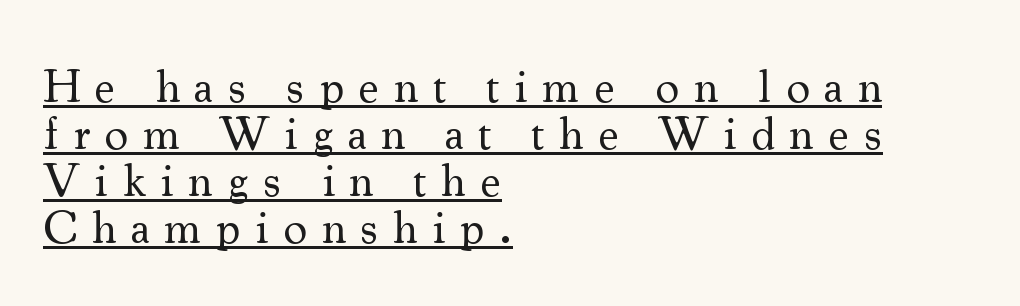
Q: Is the text bold? A: No.
Q: Is the text italic (slanted)? A: No, it is upright.
Q: Is the typeface a serif or a sans-serif typeface? A: Serif.
Q: Is the text underlined? A: Yes.
Q: How is the paragraph aligned? A: Left-aligned.
Q: Is the spacing between letters normal or unusually wide? A: Unusually wide.
Q: Is the spacing between lines tight, normal or loose? A: Tight.
Q: Width (condensed, normal, or wide)? A: Normal.
Q: Stroke contrast? A: Medium.
Q: x-height? A: Small.
Q: Monospaced? A: No.
